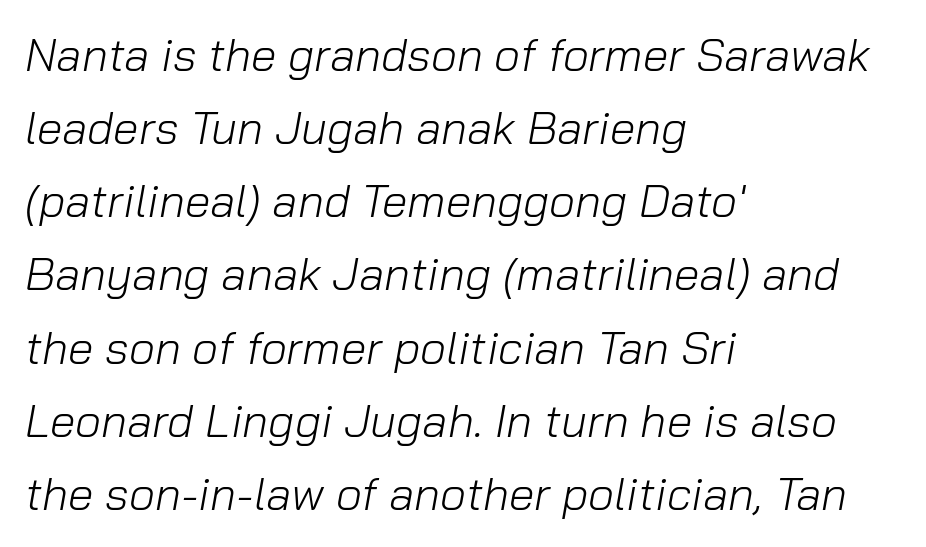
Q: Is the text bold? A: No.
Q: Is the text italic (slanted)? A: Yes, it leans right by about 10 degrees.
Q: Is the text underlined? A: No.
Q: How is the paragraph aligned? A: Left-aligned.
Q: Is the spacing between letters normal or unusually wide? A: Normal.
Q: Is the spacing between lines tight, normal or loose? A: Normal.
Q: Width (condensed, normal, or wide)? A: Normal.
Q: Stroke contrast? A: Low.
Q: x-height? A: Medium.
Q: Monospaced? A: No.
